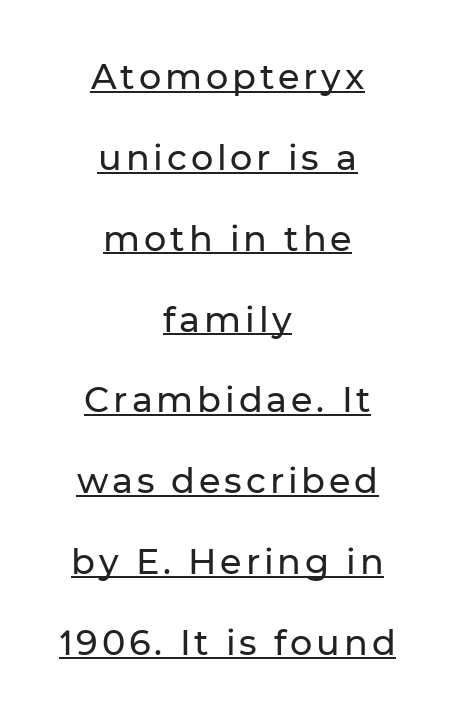
{"serif": "no", "italic": "no", "width": "normal", "stroke_contrast": "low", "x_height": "medium", "monospaced": "no", "underline": "yes", "align": "center", "line_spacing": "loose", "line_spacing_ratio": 2.31, "glyph_px": 35}
